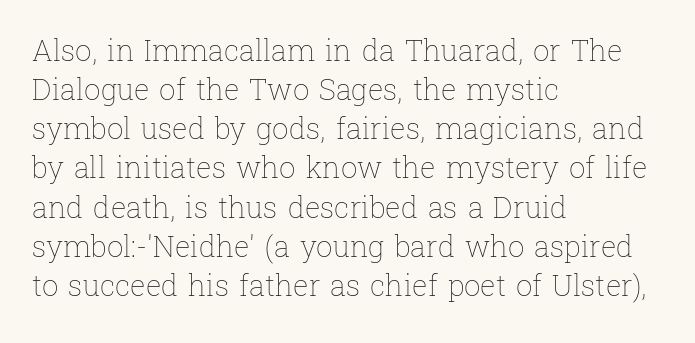
The image shows 29 px thin type, upright; set left-aligned, normal line spacing (1.35x), normal letter spacing, not underlined; low stroke contrast and a medium x-height.
